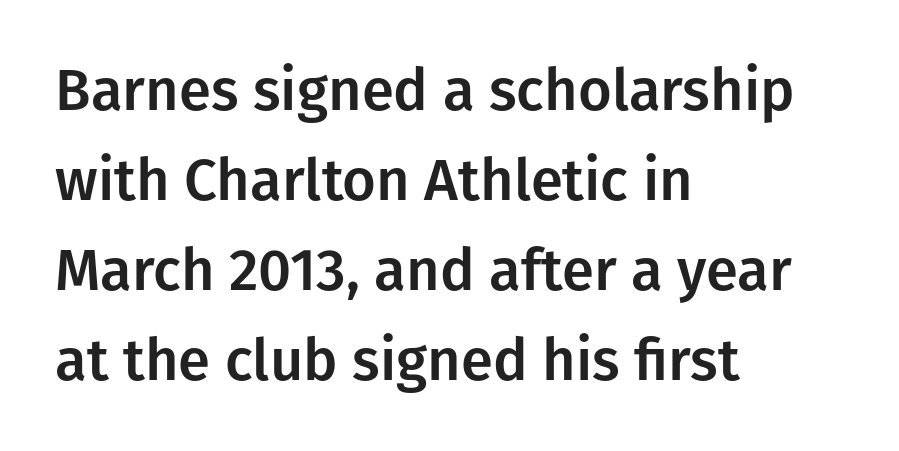
The image shows 58 px sans-serif type, upright; set left-aligned, normal line spacing (1.55x), normal letter spacing, not underlined; low stroke contrast and a medium x-height.
